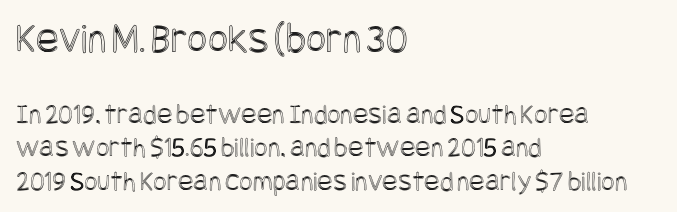
The image shows 43 px condensed type, upright; set left-aligned, tight line spacing (1.14x), normal letter spacing, not underlined; the first (top) block is 1.48x larger; a large x-height.
